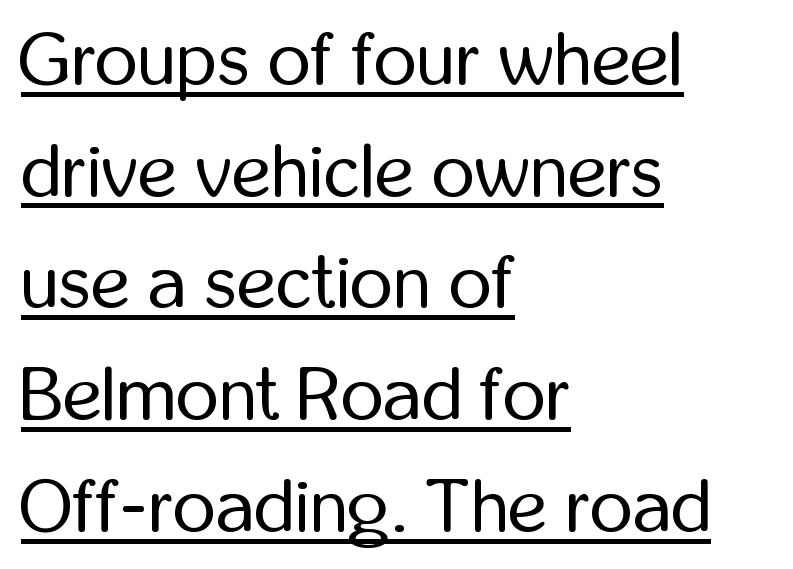
Q: Is the text bold? A: No.
Q: Is the text italic (slanted)? A: No, it is upright.
Q: Is the typeface a serif or a sans-serif typeface? A: Sans-serif.
Q: Is the text underlined? A: Yes.
Q: How is the paragraph aligned? A: Left-aligned.
Q: Is the spacing between letters normal or unusually wide? A: Normal.
Q: Is the spacing between lines tight, normal or loose? A: Normal.
Q: Width (condensed, normal, or wide)? A: Condensed.
Q: Stroke contrast? A: Low.
Q: x-height? A: Medium.
Q: Monospaced? A: No.
